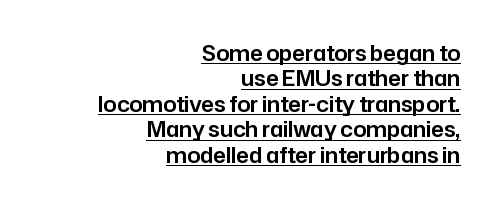
Q: Is the text italic (slanted)? A: No, it is upright.
Q: Is the text underlined? A: Yes.
Q: How is the paragraph aligned? A: Right-aligned.
Q: Is the spacing between letters normal or unusually wide? A: Normal.
